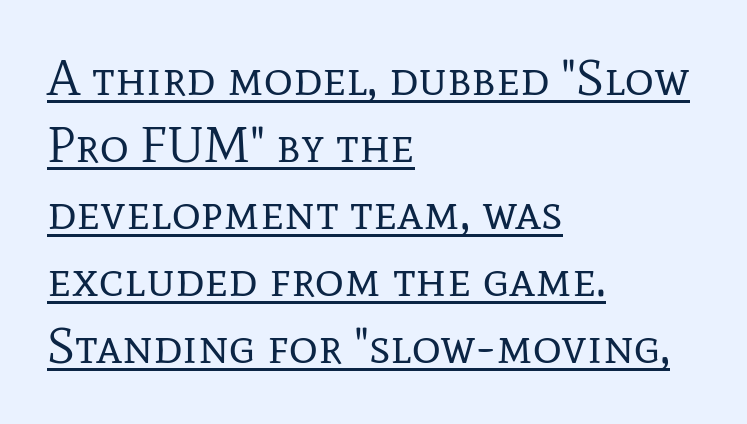
The image shows 50 px regular-weight serif type, upright; set left-aligned, normal line spacing (1.34x), normal letter spacing, underlined; low stroke contrast and a medium x-height.
